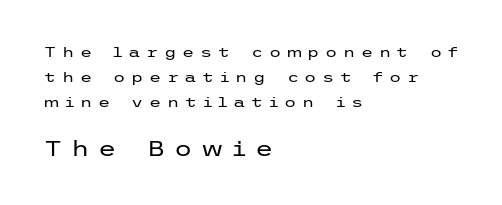
This sample uses an upright cut, with every glyph sitting square on the baseline. Horizontal alignment here is leftward, the default for most running prose. How are the letters spaced? Widely, with obvious added tracking. Type size steps up from the first block to the second. Is the stroke heavy? The answer is a plain regular-or-lighter. The area under the type is left untouched.
